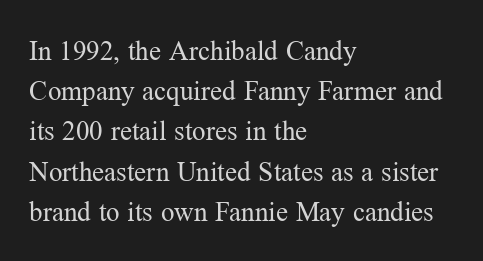
Q: Is the text bold? A: No.
Q: Is the text italic (slanted)? A: No, it is upright.
Q: Is the text underlined? A: No.
Q: How is the paragraph aligned? A: Left-aligned.
Q: Is the spacing between letters normal or unusually wide? A: Normal.
Q: Is the spacing between lines tight, normal or loose? A: Normal.
